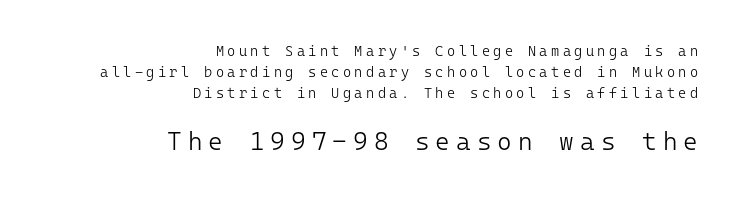
{"italic": "no", "bold": "no", "underline": "no", "align": "right", "line_spacing": "normal", "line_spacing_ratio": 1.49, "letter_spacing": "wide", "letter_spacing_em": 0.24, "larger_block": "second", "size_ratio": 1.79, "glyph_px": 25}
